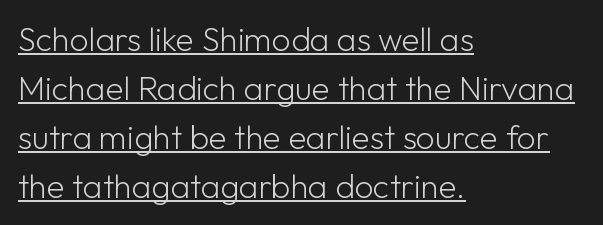
The image shows 33 px light sans-serif type, upright; set left-aligned, normal line spacing (1.48x), normal letter spacing, underlined; low stroke contrast and a medium x-height.
